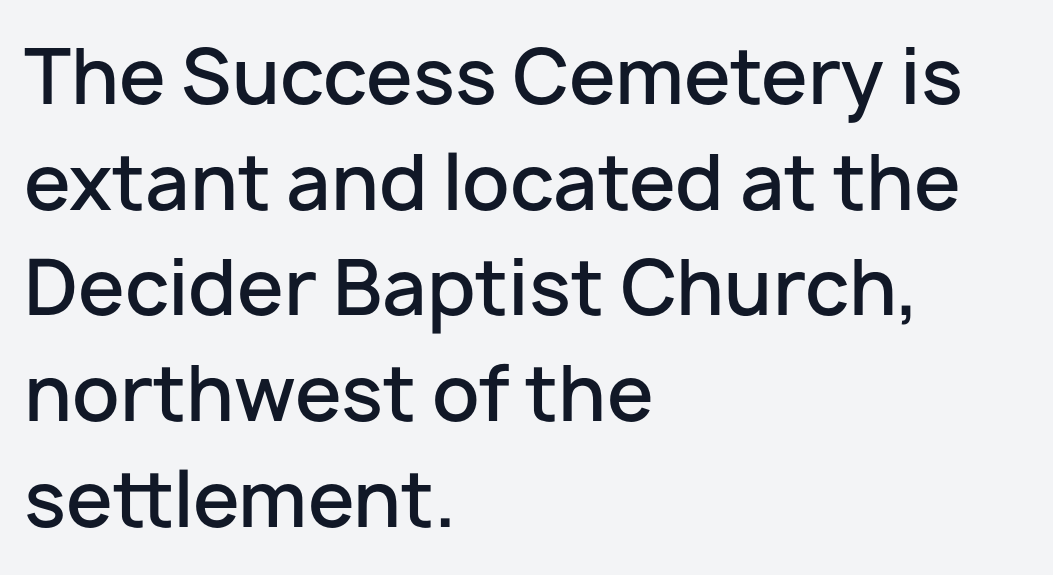
The text block is weighted toward the left margin, trailing off unevenly rightward. Style check: upright. I'd call this a sans setting — the letters go barefoot. The rendering uses a semibold face; strokes are thickened but not to full bold. The space directly below the letters is spotless. Each letter keeps its own natural width here, so spacing adapts to shape.
